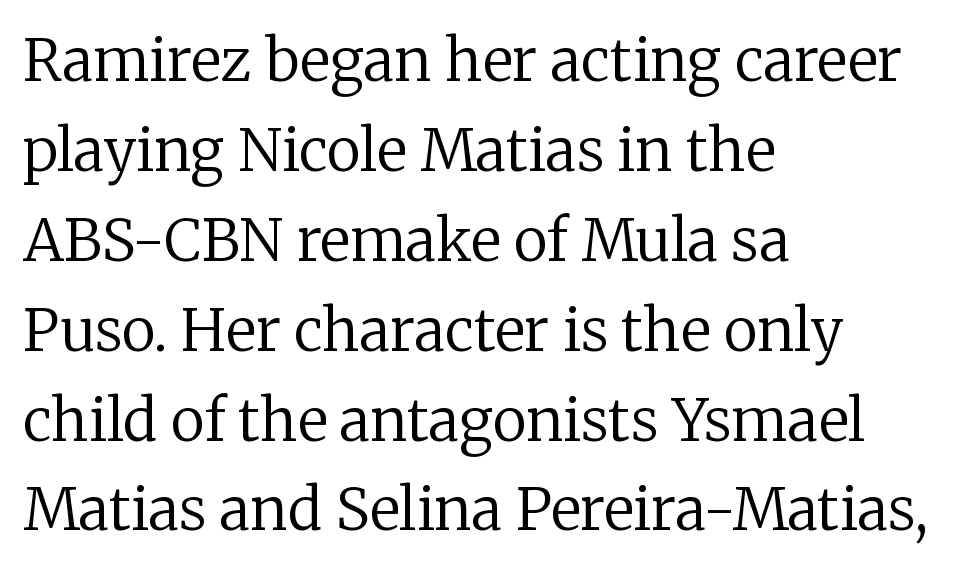
{"serif": "yes", "italic": "no", "bold": "no", "weight": "regular", "width": "normal", "stroke_contrast": "low", "x_height": "medium", "monospaced": "no", "underline": "no", "align": "left", "line_spacing": "normal", "line_spacing_ratio": 1.55, "letter_spacing": "normal", "letter_spacing_em": 0.0, "glyph_px": 58}
